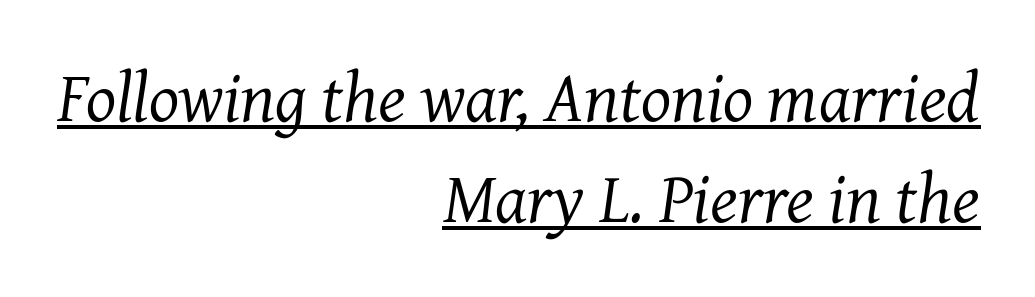
Q: Is the text bold? A: No.
Q: Is the text italic (slanted)? A: Yes, it leans right by about 7 degrees.
Q: Is the typeface a serif or a sans-serif typeface? A: Serif.
Q: Is the text underlined? A: Yes.
Q: How is the paragraph aligned? A: Right-aligned.
Q: Is the spacing between letters normal or unusually wide? A: Normal.
Q: Is the spacing between lines tight, normal or loose? A: Normal.
Q: Width (condensed, normal, or wide)? A: Normal.
Q: Stroke contrast? A: Medium.
Q: x-height? A: Medium.
Q: Monospaced? A: No.
